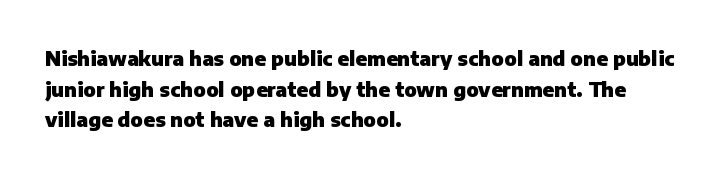
Q: Is the text bold? A: Yes.
Q: Is the text italic (slanted)? A: No, it is upright.
Q: Is the text underlined? A: No.
Q: How is the paragraph aligned? A: Left-aligned.
Q: Is the spacing between letters normal or unusually wide? A: Normal.
Q: Is the spacing between lines tight, normal or loose? A: Normal.
